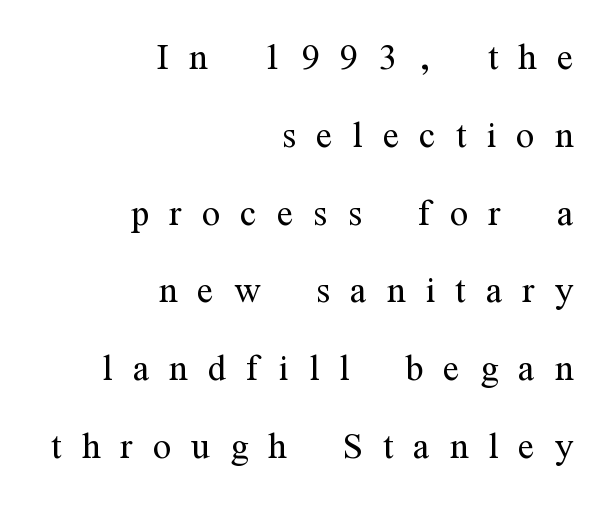
The image shows 48 px light, condensed serif type, upright; set right-aligned, normal line spacing (1.62x), unusually wide letter spacing (+0.42 em), not underlined; medium stroke contrast and a medium x-height.
